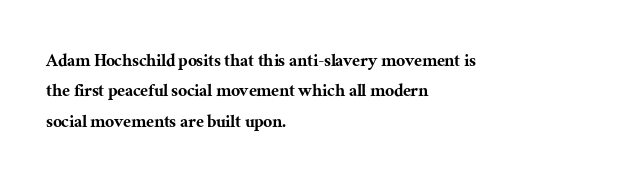
Characters follow at the spacing the type designer built in. The line-height multiplier appears to be the usual default. Just letters on the line, the space beneath them empty. It's the straight-up-and-down kind of type. Each line starts at the same left margin while the right side varies.
